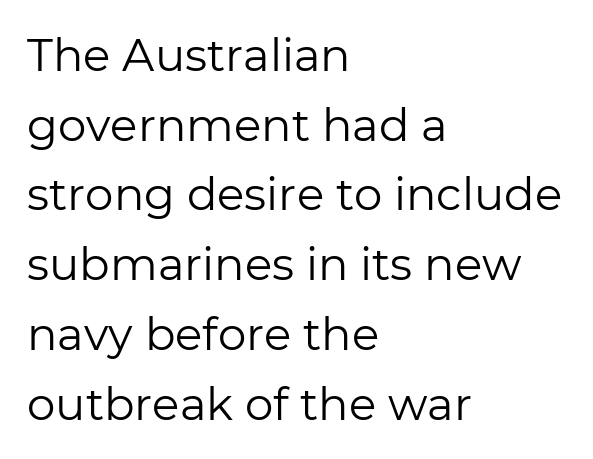
The image shows 45 px regular-weight sans-serif type, upright; set left-aligned, normal line spacing (1.55x), normal letter spacing, not underlined; low stroke contrast and a medium x-height.
